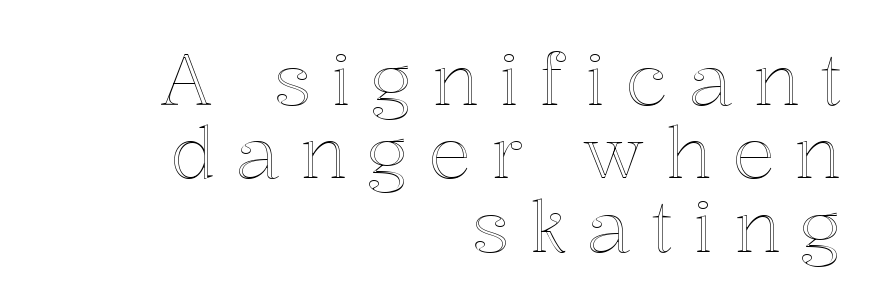
Q: Is the text italic (slanted)? A: No, it is upright.
Q: Is the text underlined? A: No.
Q: How is the paragraph aligned? A: Right-aligned.
Q: Is the spacing between letters normal or unusually wide? A: Unusually wide.
Q: Is the spacing between lines tight, normal or loose? A: Tight.
Q: Width (condensed, normal, or wide)? A: Normal.
Q: x-height? A: Medium.
Q: Monospaced? A: No.
